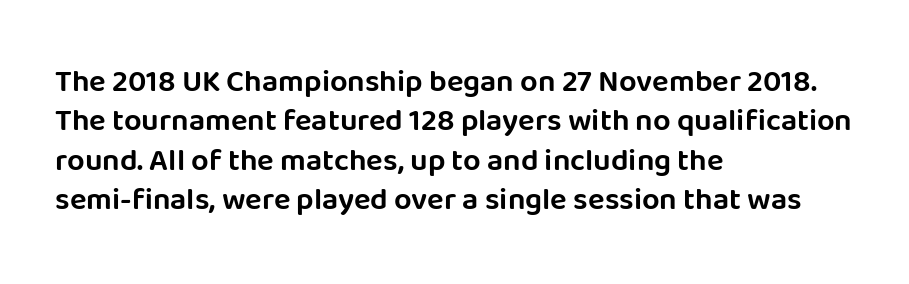
The image shows 31 px sans-serif type, upright; set left-aligned, normal line spacing (1.27x), normal letter spacing, not underlined; low stroke contrast and a large x-height.
